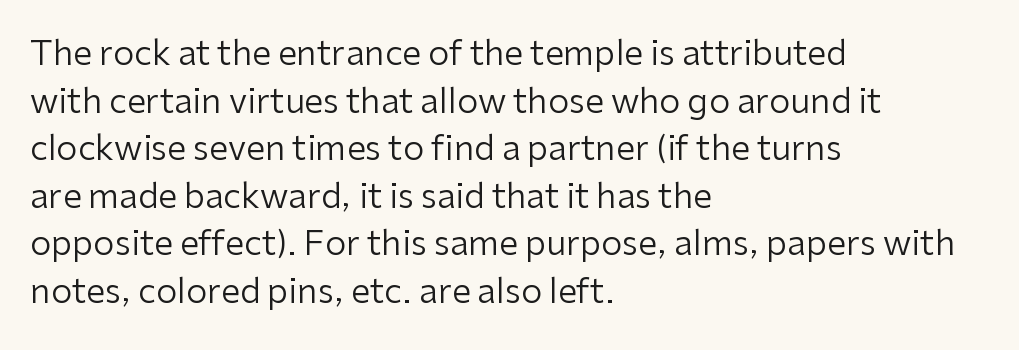
Q: Is the text bold? A: No.
Q: Is the text italic (slanted)? A: No, it is upright.
Q: Is the typeface a serif or a sans-serif typeface? A: Sans-serif.
Q: Is the text underlined? A: No.
Q: How is the paragraph aligned? A: Left-aligned.
Q: Is the spacing between letters normal or unusually wide? A: Normal.
Q: Is the spacing between lines tight, normal or loose? A: Normal.
Q: Width (condensed, normal, or wide)? A: Normal.
Q: Stroke contrast? A: Low.
Q: x-height? A: Medium.
Q: Monospaced? A: No.
